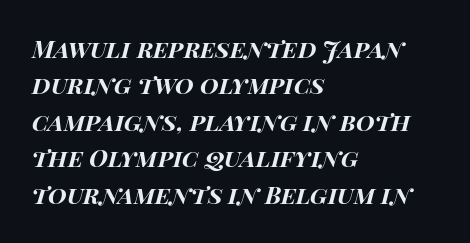
Q: Is the text bold? A: Yes.
Q: Is the text italic (slanted)? A: Yes, it leans right by about 15 degrees.
Q: Is the text underlined? A: No.
Q: How is the paragraph aligned? A: Left-aligned.
Q: Is the spacing between letters normal or unusually wide? A: Normal.
Q: Is the spacing between lines tight, normal or loose? A: Normal.
